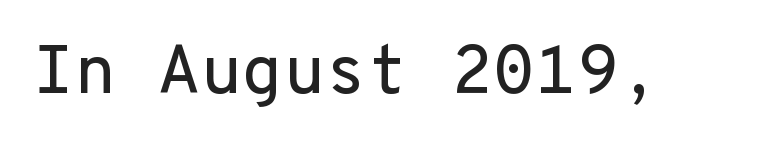
{"serif": "no", "italic": "no", "width": "normal", "stroke_contrast": "low", "x_height": "medium", "monospaced": "yes", "underline": "no", "letter_spacing": "normal", "letter_spacing_em": 0.0, "glyph_px": 68}
